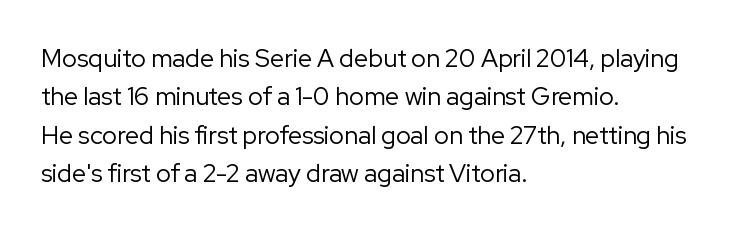
Q: Is the text bold? A: No.
Q: Is the text italic (slanted)? A: No, it is upright.
Q: Is the text underlined? A: No.
Q: How is the paragraph aligned? A: Left-aligned.
Q: Is the spacing between letters normal or unusually wide? A: Normal.
Q: Is the spacing between lines tight, normal or loose? A: Normal.
